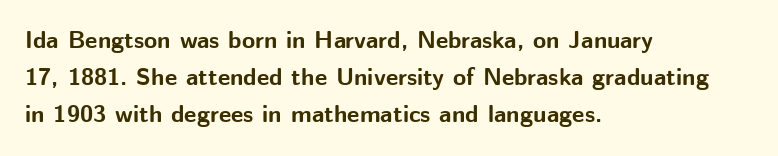
These lines sit exactly where default settings would place them. Descenders are the only things crossing below the line. As a designer I'd log this as weight 700, bold. Where is the straight margin? On the left. The axis of the letterforms is exactly vertical. No extra tracking has been applied to these lines.
